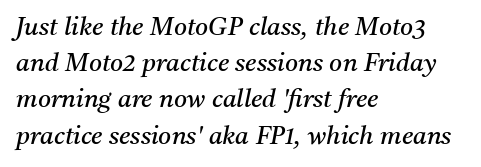
{"italic": "yes", "lean": "right", "slant_degrees": 11, "bold": "no", "underline": "no", "align": "left", "line_spacing": "normal", "line_spacing_ratio": 1.45, "letter_spacing": "normal", "letter_spacing_em": 0.0, "glyph_px": 25}
